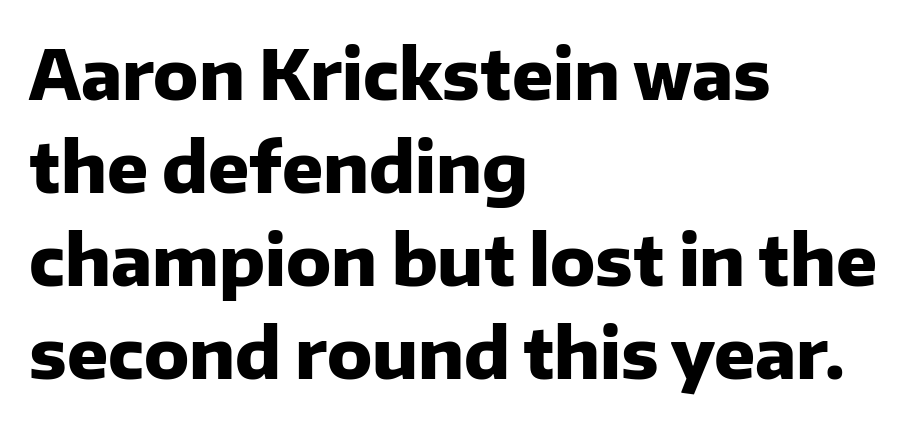
Q: Is the text bold? A: Yes.
Q: Is the text italic (slanted)? A: No, it is upright.
Q: Is the typeface a serif or a sans-serif typeface? A: Sans-serif.
Q: Is the text underlined? A: No.
Q: How is the paragraph aligned? A: Left-aligned.
Q: Is the spacing between letters normal or unusually wide? A: Normal.
Q: Is the spacing between lines tight, normal or loose? A: Normal.
Q: Width (condensed, normal, or wide)? A: Normal.
Q: Stroke contrast? A: Low.
Q: x-height? A: Medium.
Q: Monospaced? A: No.
